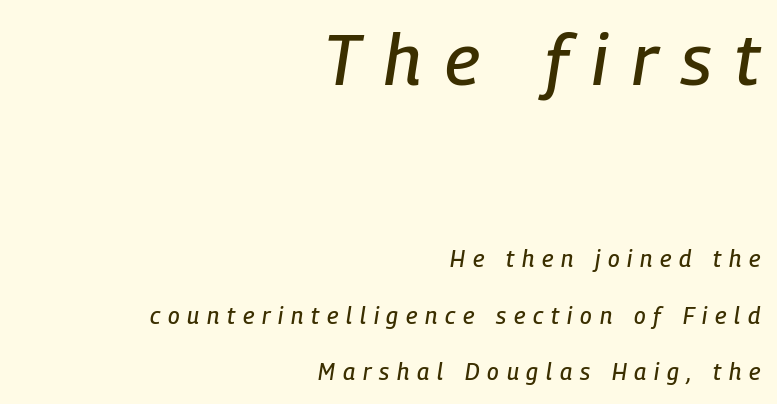
Q: Is the text italic (slanted)? A: Yes, it leans right by about 9 degrees.
Q: Is the text underlined? A: No.
Q: How is the paragraph aligned? A: Right-aligned.
Q: Is the spacing between letters normal or unusually wide? A: Unusually wide.
Q: Is the spacing between lines tight, normal or loose? A: Loose.
Q: Which block of text is set in a larger size, the first (top) or the second (bottom)? A: The first (top) one.
Q: Width (condensed, normal, or wide)? A: Condensed.
Q: Stroke contrast? A: Low.
Q: x-height? A: Medium.
Q: Monospaced? A: No.
